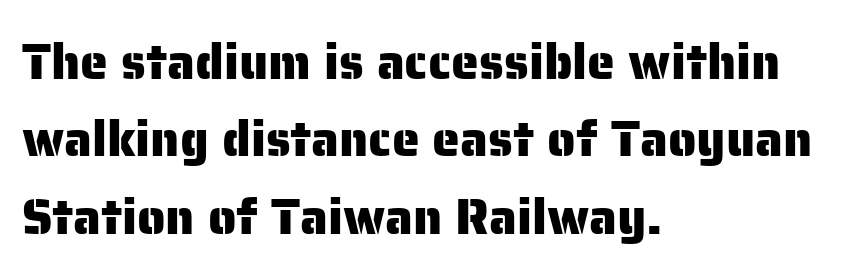
The image shows 50 px sans-serif type, upright; set left-aligned, normal line spacing (1.55x), normal letter spacing, not underlined; low stroke contrast and a medium x-height.
